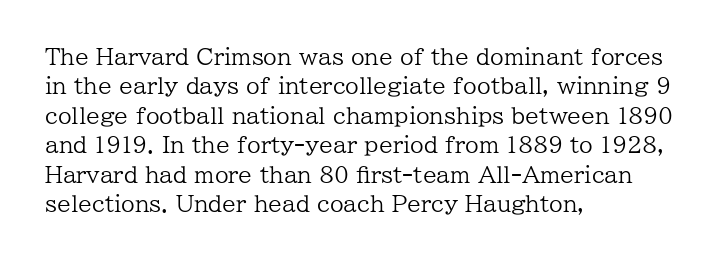
The image shows 22 px text type, upright; set left-aligned, normal line spacing (1.34x), normal letter spacing, not underlined.
